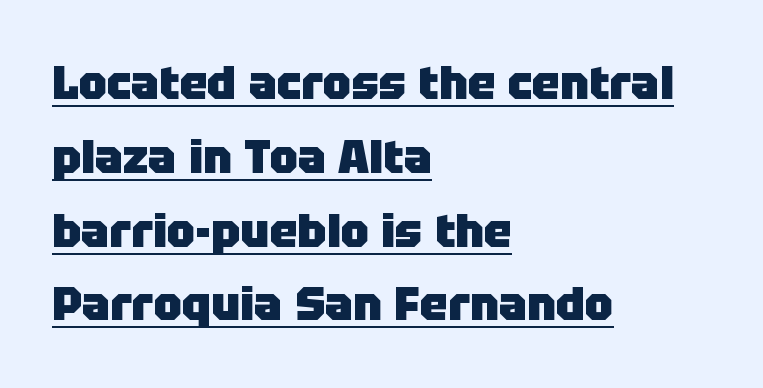
The image shows 47 px heavy sans-serif type, upright; set left-aligned, normal line spacing (1.57x), normal letter spacing, underlined; low stroke contrast and a large x-height.
